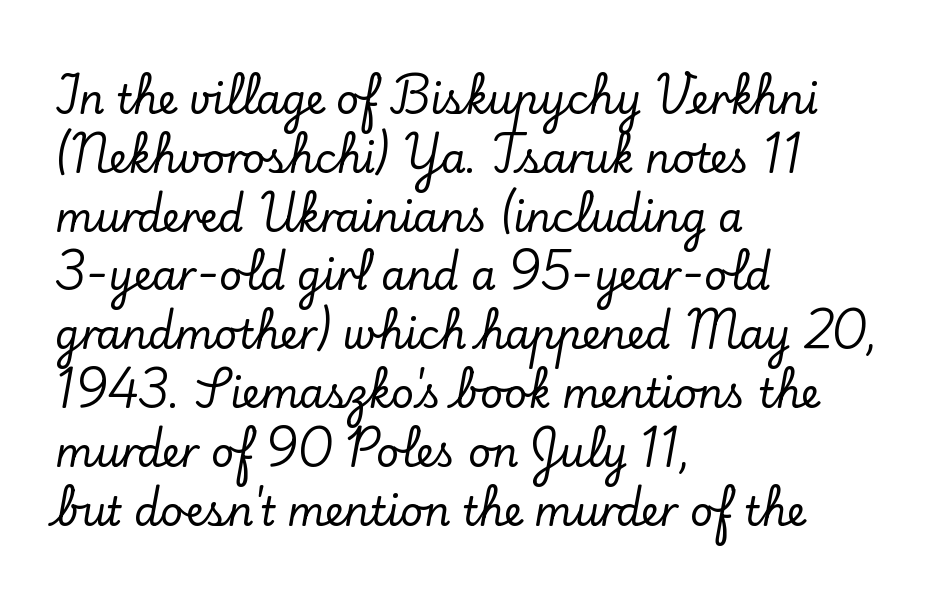
The image shows 40 px serif type; set left-aligned, normal line spacing (1.47x), normal letter spacing, not underlined; low stroke contrast and a small x-height.
